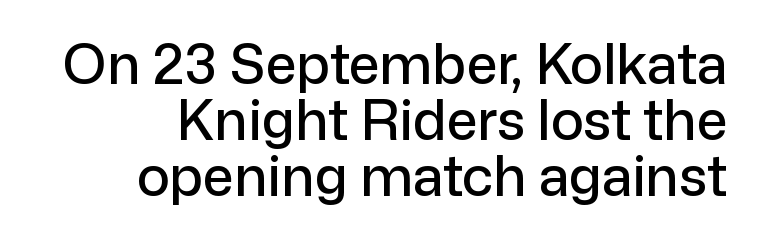
{"serif": "no", "italic": "no", "width": "normal", "stroke_contrast": "low", "x_height": "medium", "monospaced": "no", "underline": "no", "align": "right", "line_spacing": "tight", "line_spacing_ratio": 1.02, "letter_spacing": "normal", "letter_spacing_em": 0.0, "glyph_px": 55}
